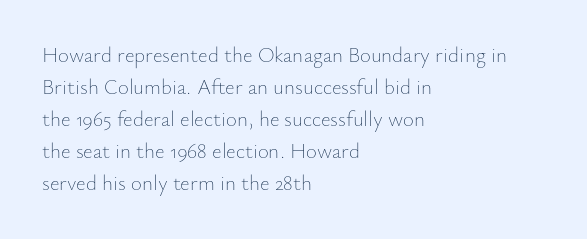
Q: Is the text bold? A: No.
Q: Is the text italic (slanted)? A: No, it is upright.
Q: Is the text underlined? A: No.
Q: How is the paragraph aligned? A: Left-aligned.
Q: Is the spacing between letters normal or unusually wide? A: Normal.
Q: Is the spacing between lines tight, normal or loose? A: Normal.
